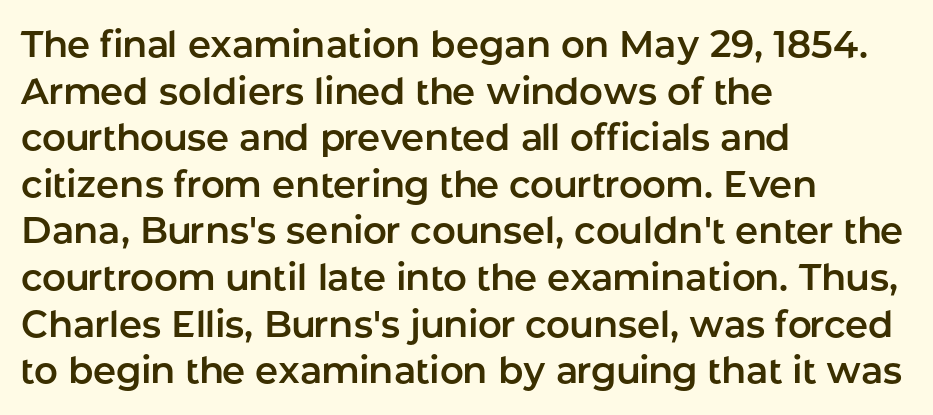
Beneath every word, the page is bare. Ordinary non-slanted type is in use. Do the characters align in a grid? No, the font is proportional. Is the letter spacing exaggerated? No — it looks like the ordinary default. The block of text has a typical density, with ordinary space between rows. Regarding serifs, this sample does without them.
